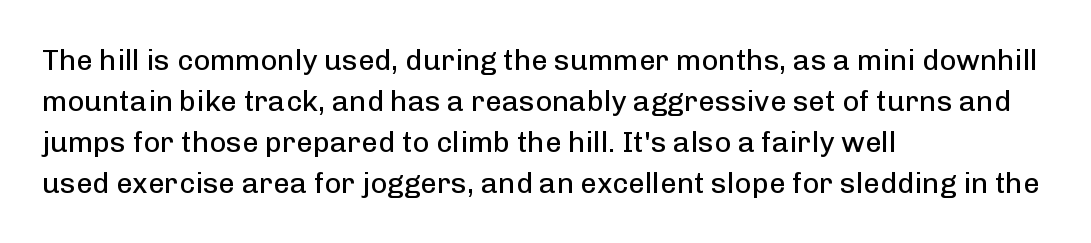
Stroke mass is kept to a normal reading level or below. Summary of vertical rhythm: regular, with standard interline spacing. The letterforms sit shoulder to shoulder at normal distance. Do the characters align in a grid? No, the font is proportional. Unlike a traditional serif, this face leaves its strokes unadorned. Italic? Not at all — the glyphs are vertical.
